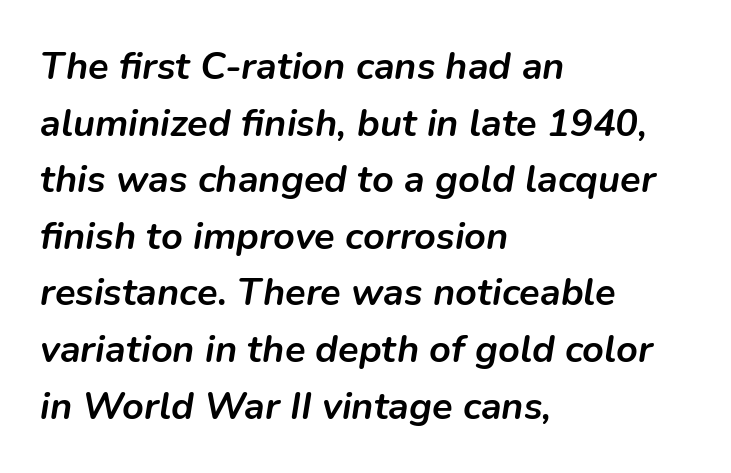
Line spacing here is normal. These lines are set flush left with a ragged right edge. Varying glyph widths throughout — classic text-font behaviour. Typographic density is high because the face is bold.
